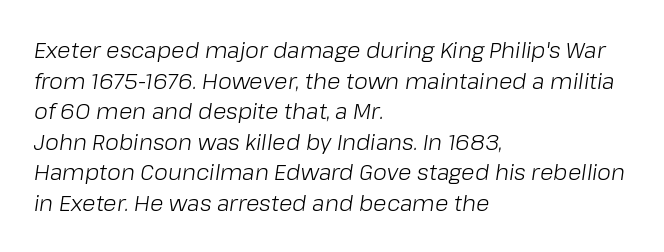
The words here are not underlined. The block of text has a typical density, with ordinary space between rows. The rendering applies a slant to the glyphs. Caption: multi-line text, flush left, ragged right. Inter-character spacing is left at the font's built-in metrics. Weight class: somewhere from thin through regular.
